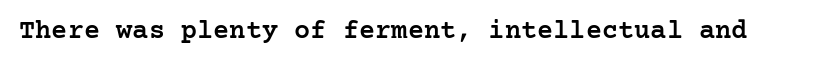
The image shows 27 px text type, upright; set normal letter spacing, not underlined.
